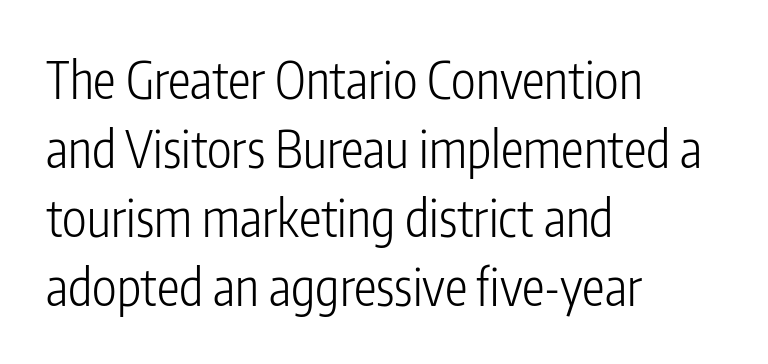
Every row of glyphs begins at an identical x-position on the left. Ordinary non-slanted type is in use. How would I describe the line gaps? Plain and ordinary. Compared with a typical body face, this is equally light or lighter still. Proportional: the letters do not fall into vertical columns. I'd call this a sans setting — the letters go barefoot.
